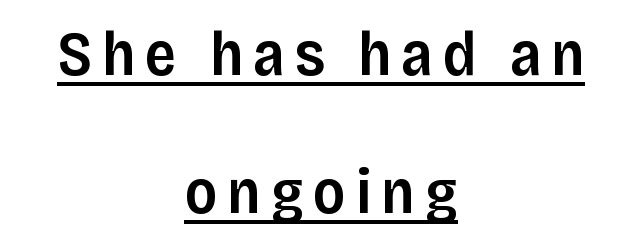
Q: Is the text bold? A: Semi-bold.
Q: Is the text italic (slanted)? A: No, it is upright.
Q: Is the typeface a serif or a sans-serif typeface? A: Sans-serif.
Q: Is the text underlined? A: Yes.
Q: How is the paragraph aligned? A: Centered.
Q: Is the spacing between lines tight, normal or loose? A: Loose.
Q: Width (condensed, normal, or wide)? A: Normal.
Q: Stroke contrast? A: Low.
Q: x-height? A: Large.
Q: Monospaced? A: No.
